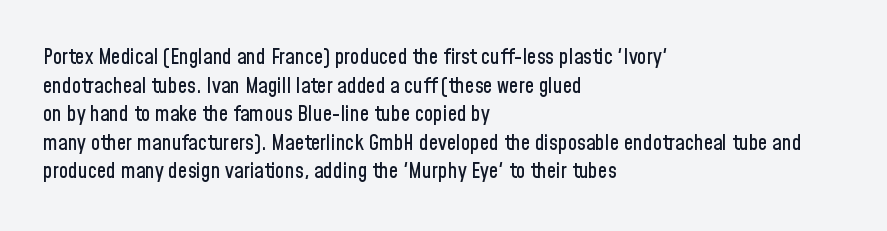
The image shows 21 px text type, upright; set left-aligned, normal line spacing (1.36x), normal letter spacing, not underlined.
